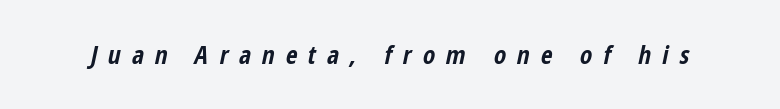
The image shows 25 px bold type, italic (leaning right); set unusually wide letter spacing (+0.44 em), not underlined.
